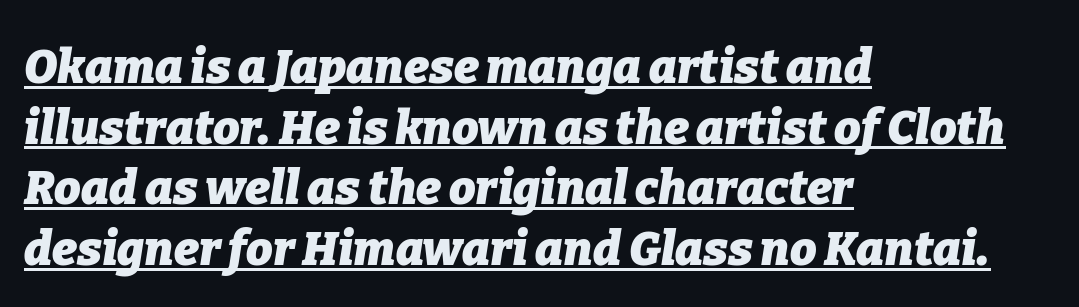
Q: Is the text bold? A: Yes.
Q: Is the text italic (slanted)? A: Yes, it leans right by about 9 degrees.
Q: Is the text underlined? A: Yes.
Q: How is the paragraph aligned? A: Left-aligned.
Q: Is the spacing between letters normal or unusually wide? A: Normal.
Q: Is the spacing between lines tight, normal or loose? A: Normal.
Q: Width (condensed, normal, or wide)? A: Normal.
Q: Stroke contrast? A: Low.
Q: x-height? A: Medium.
Q: Monospaced? A: No.
